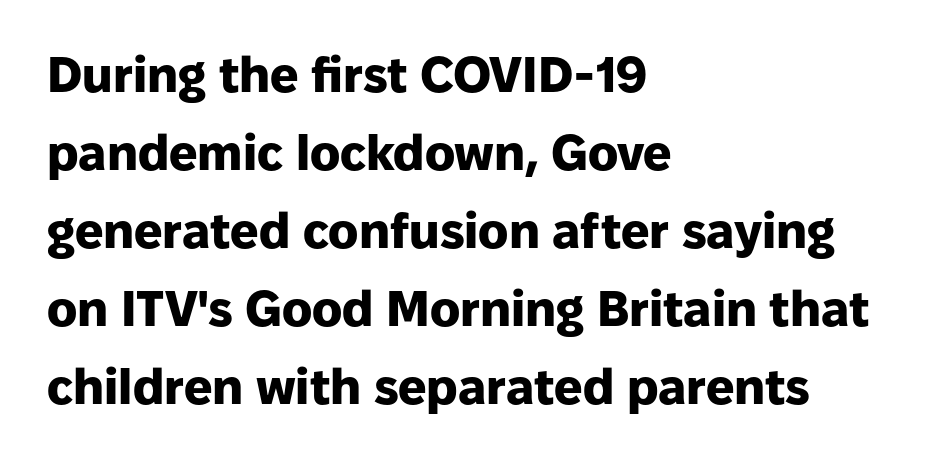
{"serif": "no", "italic": "no", "bold": "yes", "weight": "heavy", "width": "normal", "stroke_contrast": "low", "x_height": "medium", "monospaced": "no", "underline": "no", "align": "left", "line_spacing": "normal", "line_spacing_ratio": 1.56, "letter_spacing": "normal", "letter_spacing_em": 0.0, "glyph_px": 50}
